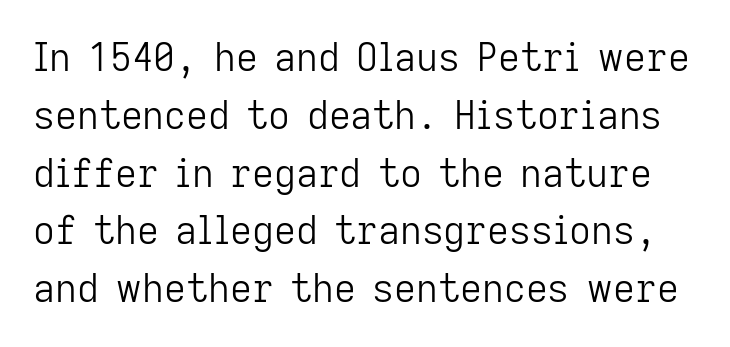
The image shows 38 px light sans-serif type, upright; set normal line spacing (1.52x), normal letter spacing, not underlined; low stroke contrast and a medium x-height.
